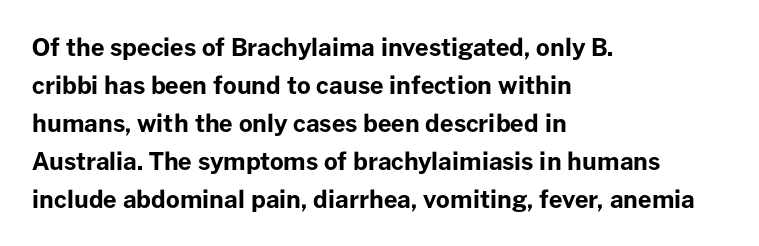
The image shows 24 px bold type, upright; set left-aligned, normal line spacing (1.58x), normal letter spacing, not underlined.
